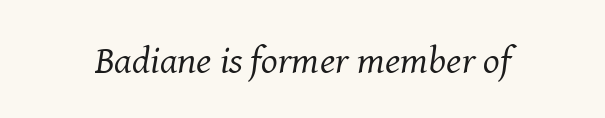
The image shows 39 px regular-weight serif type, italic (leaning right); set normal letter spacing, not underlined; medium stroke contrast and a medium x-height.
